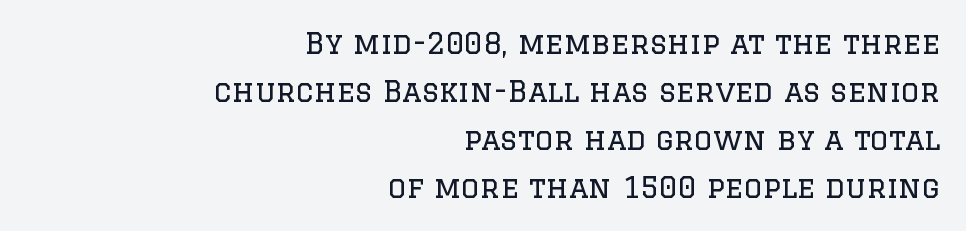
The passage shown has conventional tracking throughout. The letters carry serifs — small finishing strokes at the ends of their stems. Looks like regular typesetting: each glyph gets only the width it needs. Counters stay open thanks to moderate or lighter strokes. Quick note: not italic, upright.
